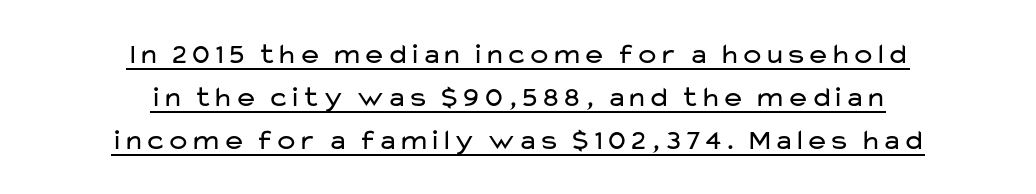
The image shows 29 px regular-weight, wide sans-serif type, upright; set centered, normal line spacing (1.48x), normal letter spacing, underlined; low stroke contrast and a medium x-height.
